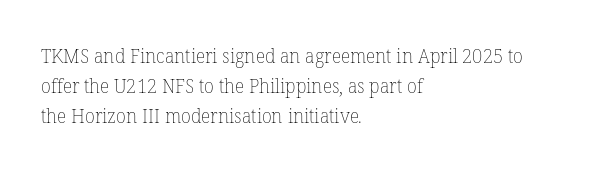
The image shows 20 px text type, upright; set left-aligned, normal line spacing (1.5x), normal letter spacing, not underlined.
